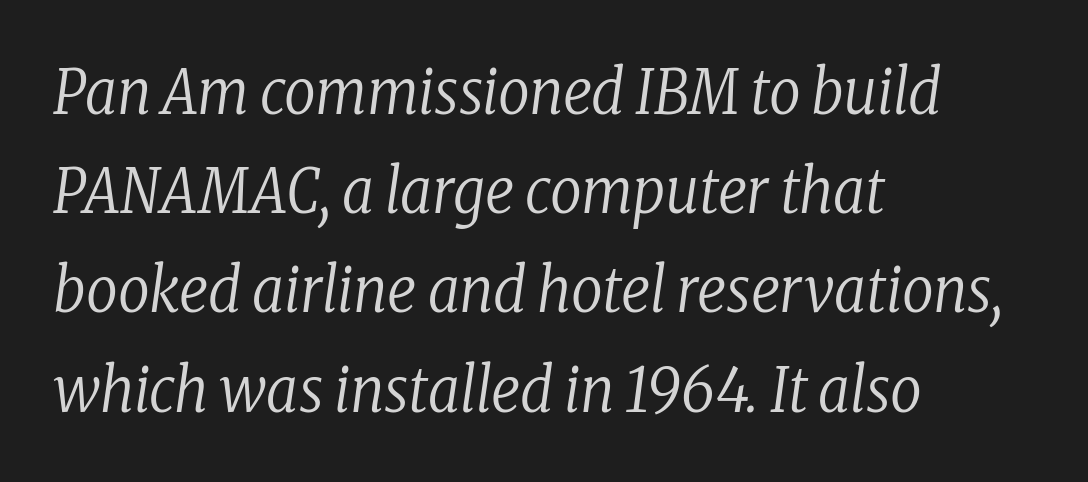
Q: Is the text bold? A: No.
Q: Is the text italic (slanted)? A: Yes, it leans right by about 8 degrees.
Q: Is the typeface a serif or a sans-serif typeface? A: Serif.
Q: Is the text underlined? A: No.
Q: How is the paragraph aligned? A: Left-aligned.
Q: Is the spacing between letters normal or unusually wide? A: Normal.
Q: Is the spacing between lines tight, normal or loose? A: Normal.
Q: Width (condensed, normal, or wide)? A: Condensed.
Q: Stroke contrast? A: Low.
Q: x-height? A: Medium.
Q: Monospaced? A: No.
